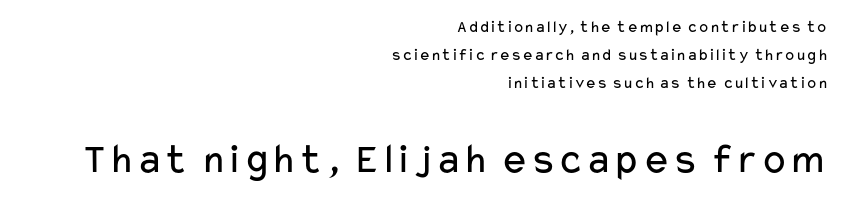
The image shows 43 px regular-weight, wide sans-serif type, upright; set right-aligned, normal line spacing (1.66x), normal letter spacing, not underlined; the second (bottom) block is 2.53x larger; low stroke contrast and a medium x-height.
